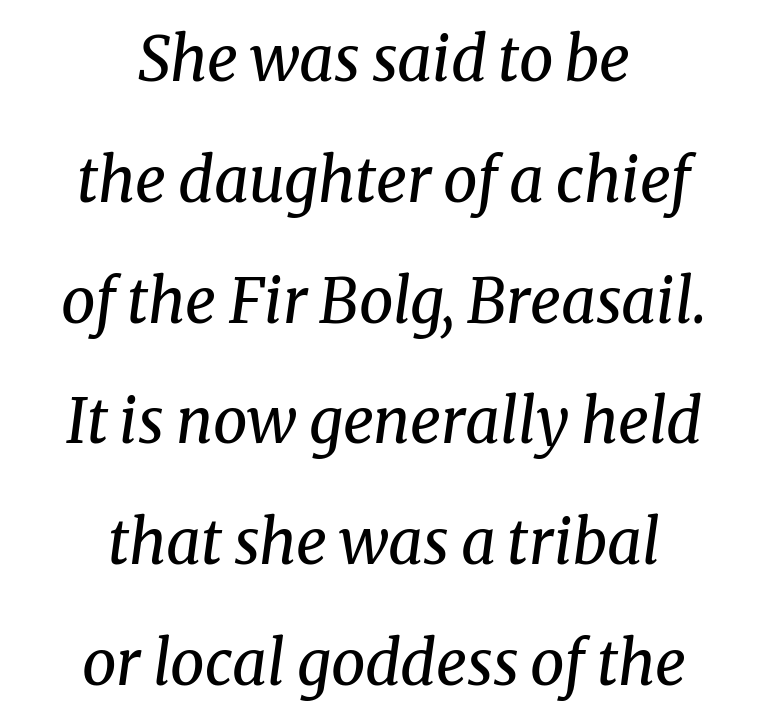
The lines are spread far apart with generous leading. The axis of the letterforms is tilted away from vertical. The font sits on the lighter half of the weight spectrum, regular included. Here the designer chose a conventional face with non-uniform glyph widths.
